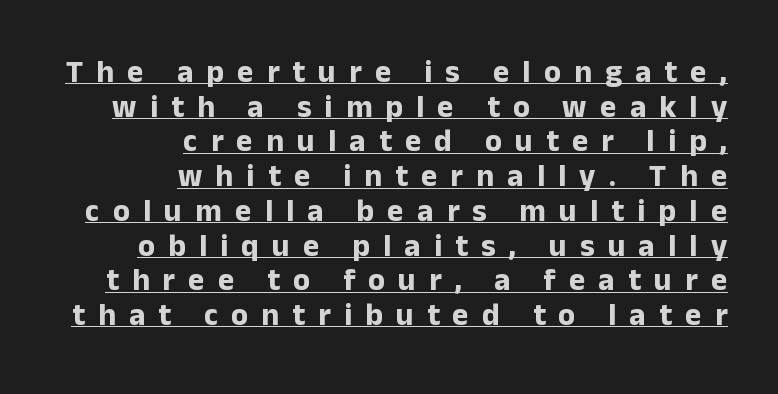
The image shows 31 px bold sans-serif type, upright; set right-aligned, tight line spacing (1.12x), unusually wide letter spacing (+0.43 em), underlined; low stroke contrast and a medium x-height.
